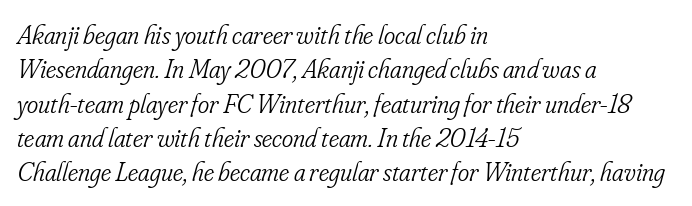
{"italic": "yes", "lean": "right", "slant_degrees": 16, "bold": "no", "underline": "no", "align": "left", "line_spacing": "normal", "line_spacing_ratio": 1.27, "letter_spacing": "normal", "letter_spacing_em": 0.0, "glyph_px": 27}
